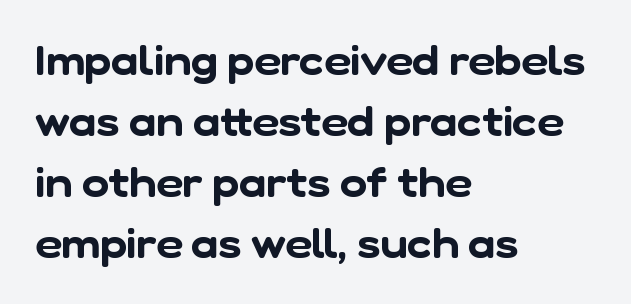
Q: Is the typeface a serif or a sans-serif typeface? A: Sans-serif.
Q: Is the text underlined? A: No.
Q: How is the paragraph aligned? A: Left-aligned.
Q: Is the spacing between letters normal or unusually wide? A: Normal.
Q: Is the spacing between lines tight, normal or loose? A: Normal.
Q: Width (condensed, normal, or wide)? A: Normal.
Q: Stroke contrast? A: Low.
Q: x-height? A: Medium.
Q: Monospaced? A: No.
